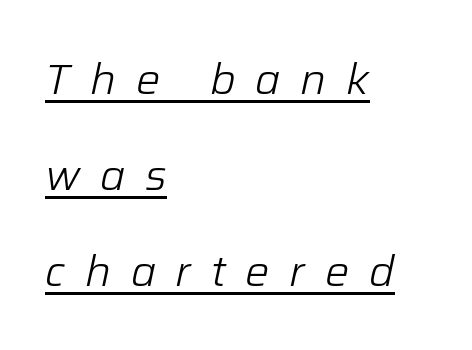
The image shows 43 px light type, italic (leaning right); set left-aligned, loose line spacing (2.23x), unusually wide letter spacing (+0.46 em), underlined; low stroke contrast and a medium x-height.
